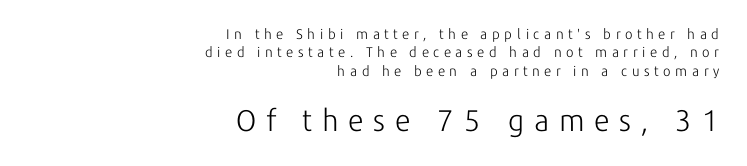
Every row of glyphs terminates at an identical x-position on the right. When letters stand straight like this, we call the style roman or upright. The font sits on the lighter half of the weight spectrum, regular included. No word sits above an underline.
